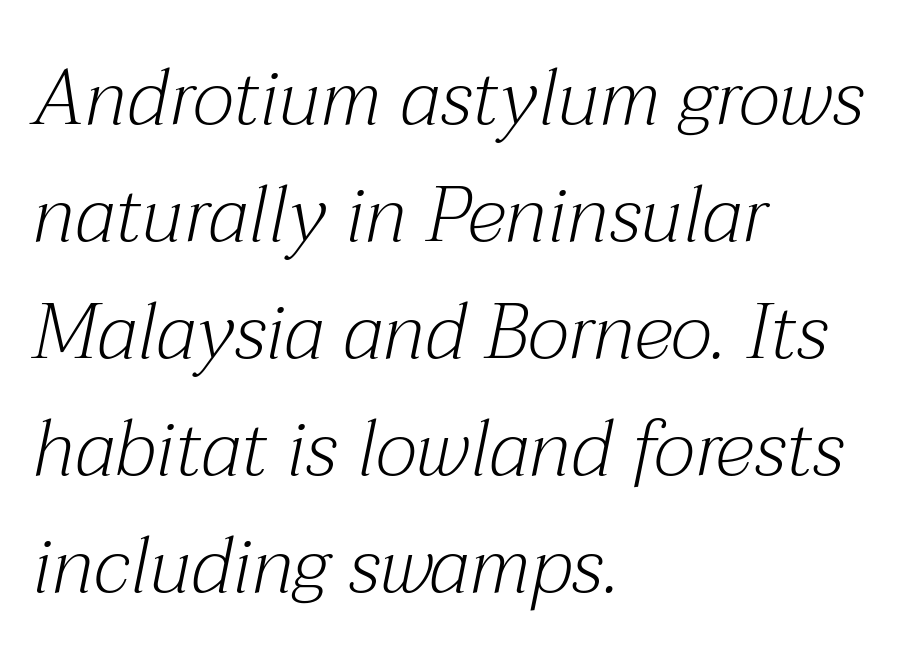
The image shows 78 px light serif type, italic (leaning right); set left-aligned, normal line spacing (1.5x), normal letter spacing, not underlined; medium stroke contrast and a medium x-height.
